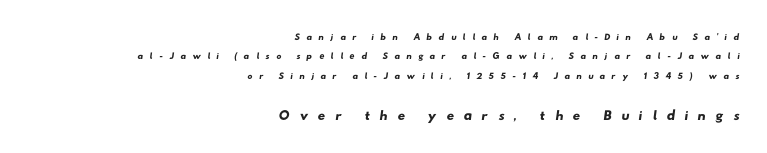
Q: Is the text underlined? A: No.
Q: How is the paragraph aligned? A: Right-aligned.
Q: Is the spacing between letters normal or unusually wide? A: Unusually wide.
Q: Is the spacing between lines tight, normal or loose? A: Normal.
Q: Which block of text is set in a larger size, the first (top) or the second (bottom)? A: The second (bottom) one.
